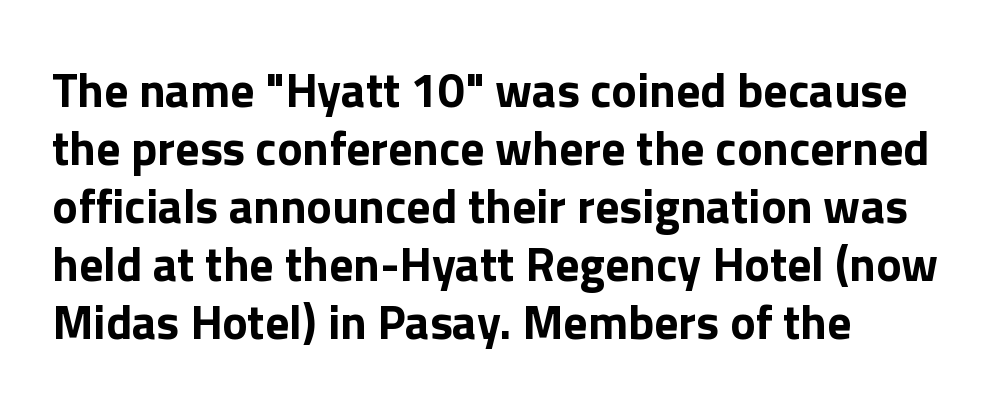
This is the regular roman posture of the typeface. Check the space under the baseline: it is left empty. Stroke thickness is high; the sample reads as a true bold. Varying glyph widths throughout — classic text-font behaviour. The rendering shows plain stroke endings on the letterforms — a sans-serif design.
